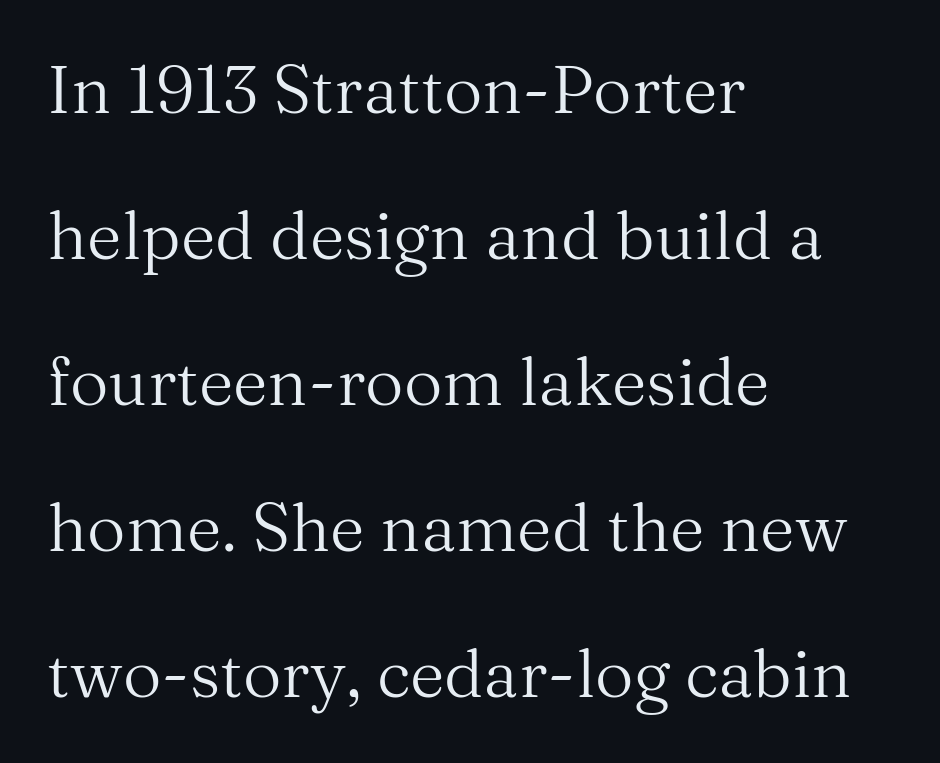
{"serif": "yes", "italic": "no", "bold": "no", "weight": "regular", "width": "normal", "stroke_contrast": "medium", "x_height": "medium", "monospaced": "no", "underline": "no", "align": "left", "line_spacing": "loose", "line_spacing_ratio": 2.18, "letter_spacing": "normal", "letter_spacing_em": 0.0, "glyph_px": 67}
